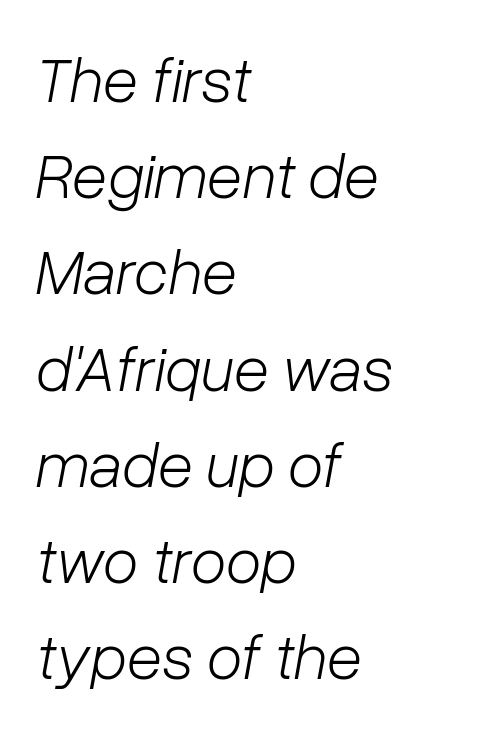
Heaviness? Minimal to ordinary, like unemphasized prose. One-word summary of the alignment: left. Words appear dense and cohesive because spacing is normal. This sample keeps an unexceptional amount of space between lines. The whole block is typeset with a tilt.
